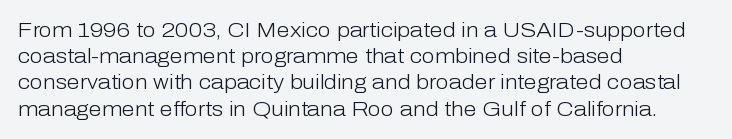
The image shows 21 px text type, upright; set left-aligned, normal line spacing (1.25x), normal letter spacing, not underlined.
